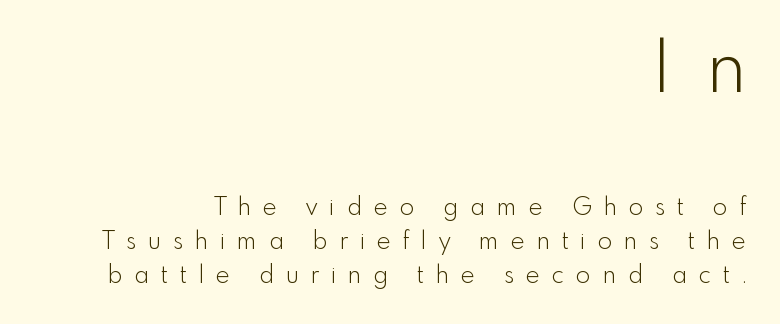
Q: Is the text bold? A: No.
Q: Is the text italic (slanted)? A: No, it is upright.
Q: Is the typeface a serif or a sans-serif typeface? A: Sans-serif.
Q: Is the text underlined? A: No.
Q: How is the paragraph aligned? A: Right-aligned.
Q: Is the spacing between letters normal or unusually wide? A: Unusually wide.
Q: Is the spacing between lines tight, normal or loose? A: Normal.
Q: Which block of text is set in a larger size, the first (top) or the second (bottom)? A: The first (top) one.
Q: Width (condensed, normal, or wide)? A: Normal.
Q: x-height? A: Small.
Q: Monospaced? A: No.
